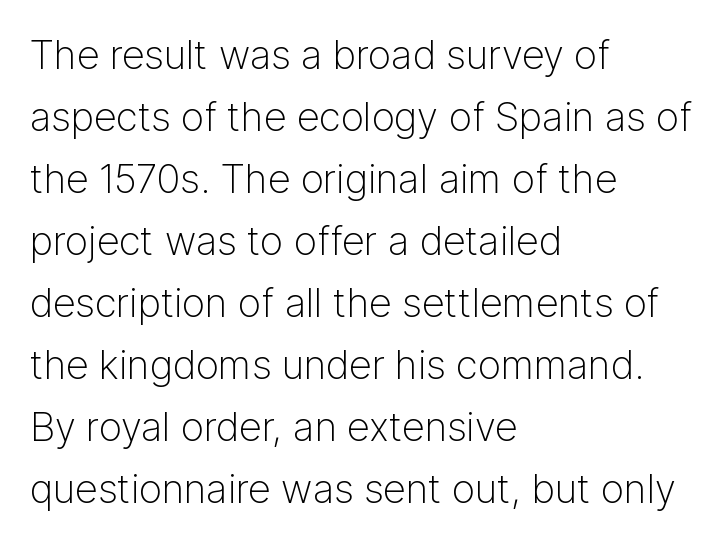
The image shows 40 px light sans-serif type, upright; set left-aligned, normal line spacing (1.55x), normal letter spacing, not underlined; low stroke contrast and a medium x-height.
